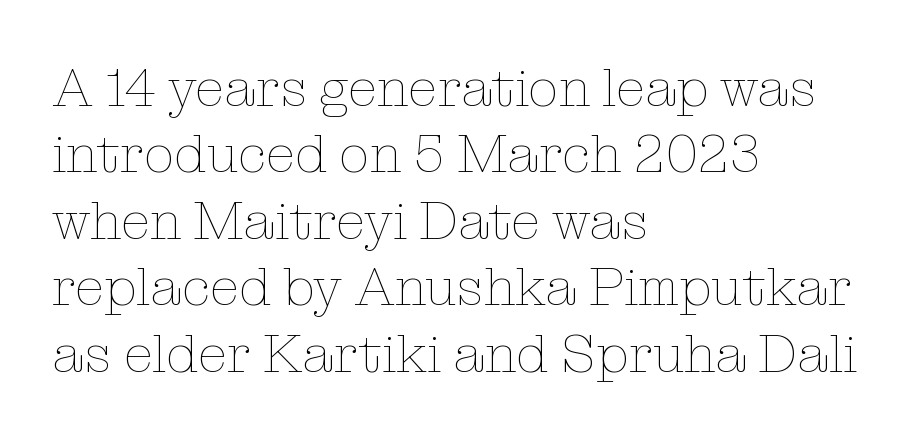
Q: Is the text bold? A: No.
Q: Is the text italic (slanted)? A: No, it is upright.
Q: Is the text underlined? A: No.
Q: How is the paragraph aligned? A: Left-aligned.
Q: Is the spacing between letters normal or unusually wide? A: Normal.
Q: Width (condensed, normal, or wide)? A: Normal.
Q: Stroke contrast? A: Low.
Q: x-height? A: Medium.
Q: Monospaced? A: No.
